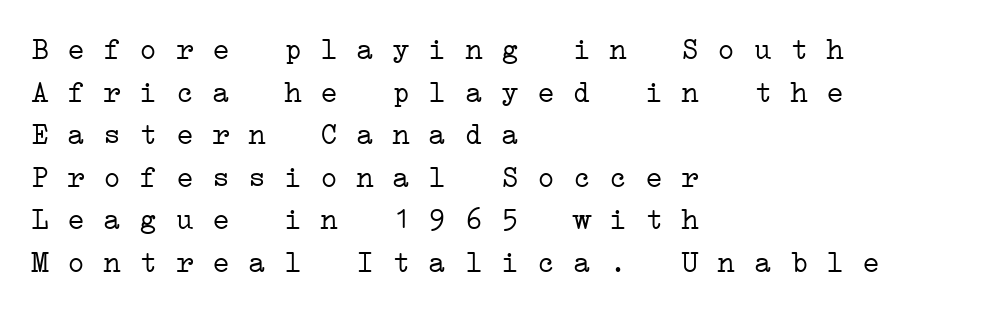
A typesetter would label this face a serif. If you drew a ruler down the left edge, every line would touch it. The vertical gap from one line to the next is medium. Fixed-width glyphs throughout — classic coding-font behaviour. The letters look calm and open, with moderate or lighter stems.
